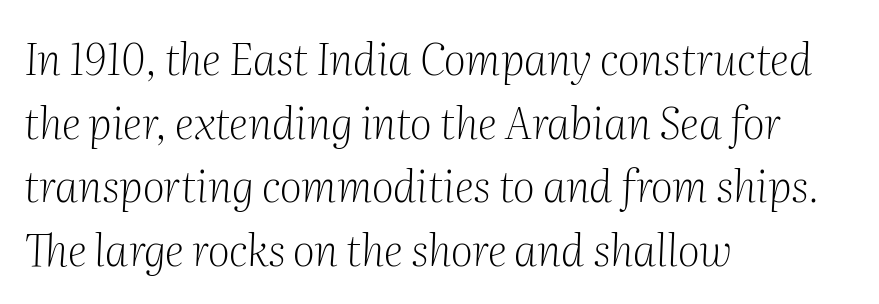
{"serif": "yes", "italic": "yes", "lean": "right", "slant_degrees": 2, "bold": "no", "weight": "light", "width": "normal", "stroke_contrast": "medium", "x_height": "medium", "monospaced": "no", "underline": "no", "align": "left", "line_spacing": "normal", "line_spacing_ratio": 1.48, "letter_spacing": "normal", "letter_spacing_em": 0.0, "glyph_px": 43}
